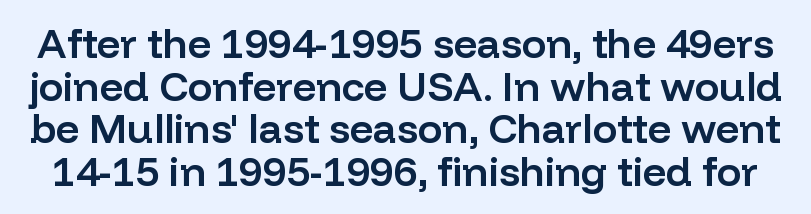
Q: Is the text bold? A: Semi-bold.
Q: Is the text italic (slanted)? A: No, it is upright.
Q: Is the typeface a serif or a sans-serif typeface? A: Sans-serif.
Q: Is the text underlined? A: No.
Q: Is the spacing between letters normal or unusually wide? A: Normal.
Q: Is the spacing between lines tight, normal or loose? A: Tight.
Q: Width (condensed, normal, or wide)? A: Normal.
Q: Stroke contrast? A: Low.
Q: x-height? A: Medium.
Q: Monospaced? A: No.
